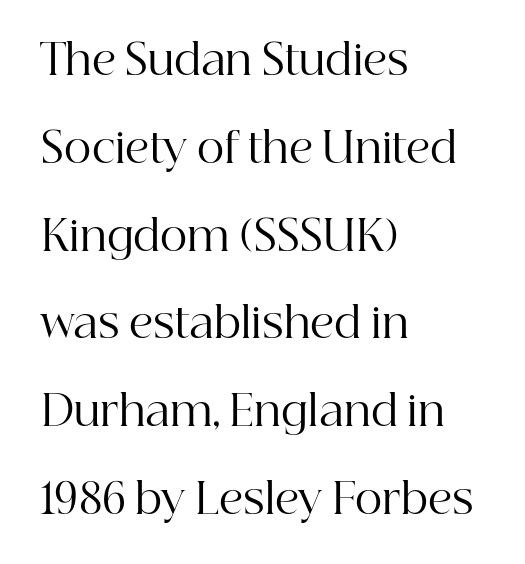
This is the regular roman posture of the typeface. Note the varied advance widths — an 'i' is clearly narrower than an 'm'. The rendering keeps characters at their native spacing. Classification — serif. The space directly below the letters is spotless. The ragged edge is on the right, which tells us the setting is flush left.
